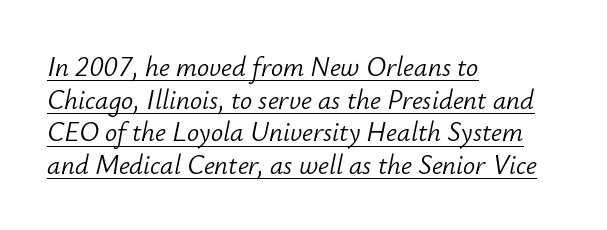
The image shows 27 px text type, italic (leaning right); set left-aligned, line spacing 1.21x, normal letter spacing, underlined.
